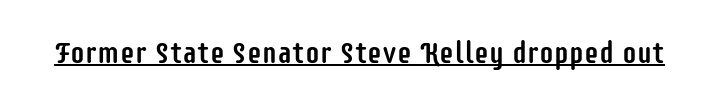
The image shows 30 px condensed sans-serif type, upright; set normal letter spacing, underlined; low stroke contrast and a large x-height.
